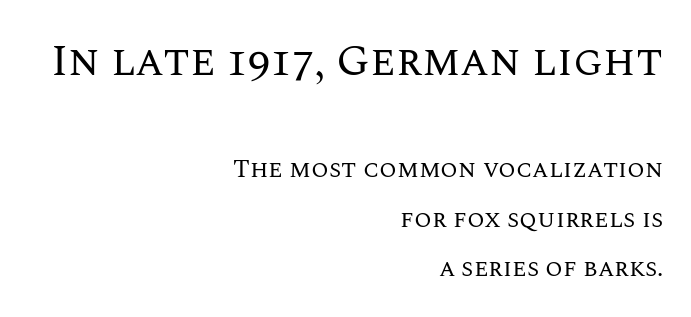
{"italic": "no", "bold": "no", "weight": "regular", "width": "normal", "stroke_contrast": "medium", "x_height": "large", "monospaced": "no", "underline": "no", "align": "right", "line_spacing": "loose", "line_spacing_ratio": 1.98, "letter_spacing": "normal", "letter_spacing_em": 0.0, "larger_block": "first", "size_ratio": 1.76, "glyph_px": 44}
